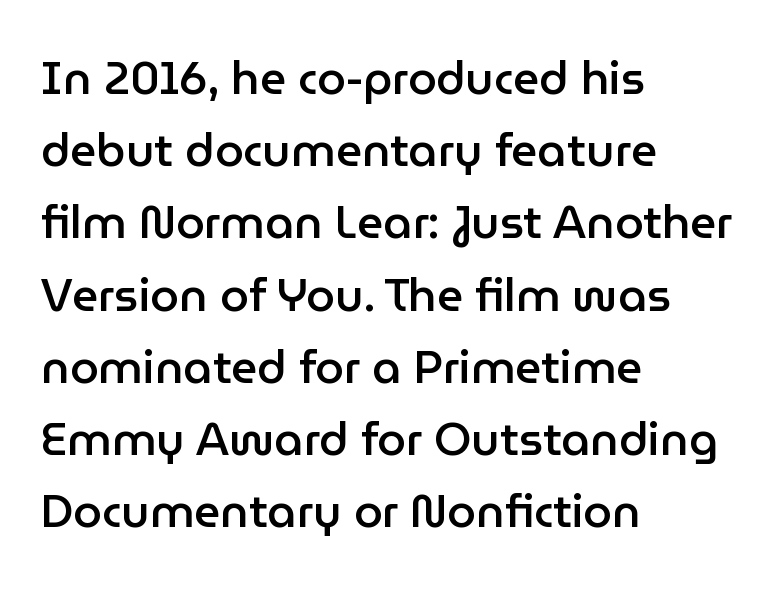
Q: Is the text bold? A: Semi-bold.
Q: Is the text italic (slanted)? A: No, it is upright.
Q: Is the typeface a serif or a sans-serif typeface? A: Sans-serif.
Q: Is the text underlined? A: No.
Q: How is the paragraph aligned? A: Left-aligned.
Q: Is the spacing between letters normal or unusually wide? A: Normal.
Q: Is the spacing between lines tight, normal or loose? A: Normal.
Q: Width (condensed, normal, or wide)? A: Normal.
Q: Stroke contrast? A: Low.
Q: x-height? A: Medium.
Q: Monospaced? A: No.
